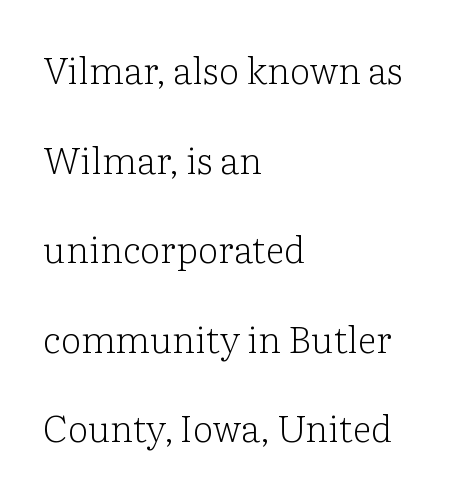
{"serif": "yes", "italic": "no", "bold": "no", "weight": "light", "width": "normal", "stroke_contrast": "low", "x_height": "medium", "monospaced": "no", "underline": "no", "align": "left", "line_spacing": "loose", "line_spacing_ratio": 2.42, "letter_spacing": "normal", "letter_spacing_em": 0.0, "glyph_px": 37}
